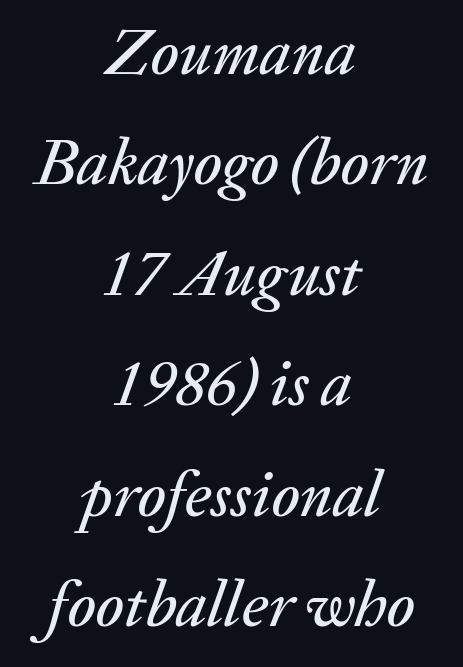
{"italic": "yes", "lean": "right", "slant_degrees": 20, "width": "normal", "stroke_contrast": "medium", "x_height": "medium", "monospaced": "no", "underline": "no", "align": "center", "line_spacing": "normal", "line_spacing_ratio": 1.7, "letter_spacing": "normal", "letter_spacing_em": 0.0, "glyph_px": 65}
